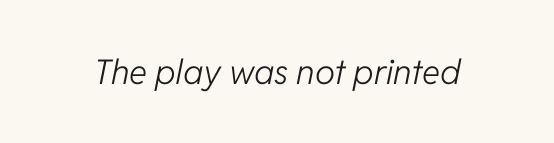
The specimen omits any rule beneath the text block's lines. The passage shown has conventional tracking throughout. Is this a fixed-width face? No — the glyphs have proportional, varying widths. Counters stay open thanks to moderate or lighter strokes. The whole block is typeset with a tilt.
